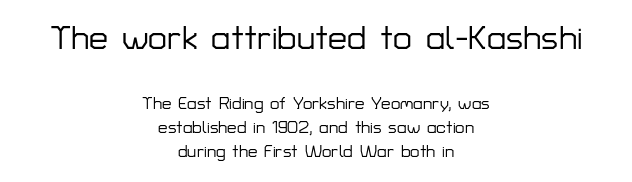
{"serif": "no", "italic": "no", "width": "normal", "stroke_contrast": "low", "x_height": "medium", "monospaced": "no", "underline": "no", "align": "center", "line_spacing": "normal", "line_spacing_ratio": 1.39, "letter_spacing": "normal", "letter_spacing_em": 0.0, "larger_block": "first", "size_ratio": 2.0, "glyph_px": 34}
